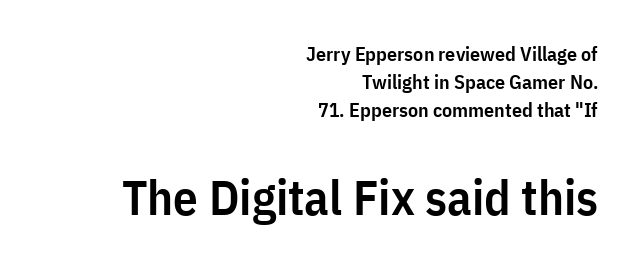
No feet cap the strokes, marking this as sans-serif type. This sample uses plain, unmodified letter spacing. Typesetter's note: demi weight, one step under bold. This rendering features lettering with no underline. The more generous point size was reserved for the lower chunk.
